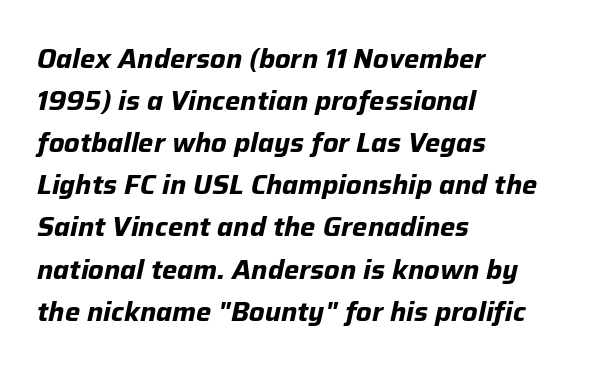
The image shows 27 px bold type, italic (leaning right); set left-aligned, normal line spacing (1.56x), normal letter spacing, not underlined.
